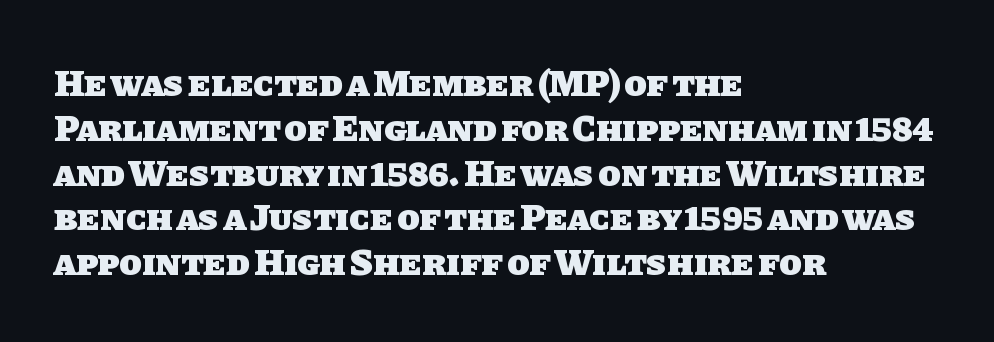
The image shows 37 px heavy sans-serif type; set left-aligned, line spacing 1.21x, normal letter spacing, not underlined; low stroke contrast and a large x-height.
